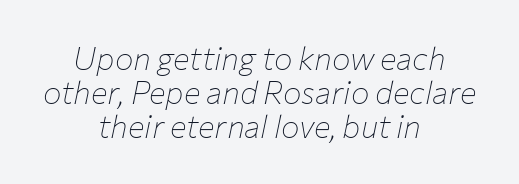
Here the designer chose a conventional face with non-uniform glyph widths. These lines were composed using italics. The paragraph has two soft edges and a firm central axis. Each new line begins almost immediately beneath the previous one. A quiet, ordinary-to-light weight characterises the typeface.
